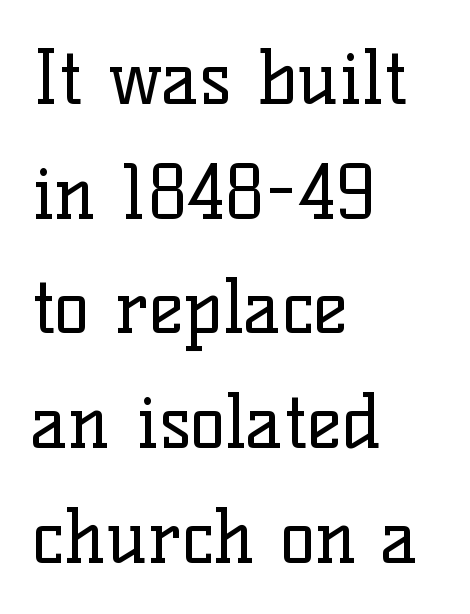
Vertical strokes here are truly vertical. Here the designer chose a conventional face with non-uniform glyph widths. Weight: not bold — regular or lighter. Unlike a clean sans, this face finishes its strokes with serifs. Students, note that the glyphs here touch the page at normal intervals. Type without underlining.
